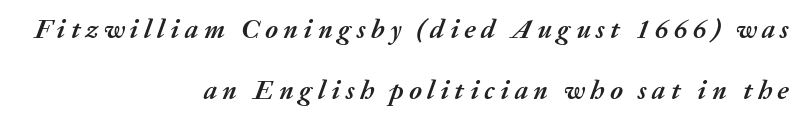
Q: Is the text bold? A: Yes.
Q: Is the text italic (slanted)? A: Yes, it leans right by about 20 degrees.
Q: Is the text underlined? A: No.
Q: How is the paragraph aligned? A: Right-aligned.
Q: Is the spacing between letters normal or unusually wide? A: Unusually wide.
Q: Is the spacing between lines tight, normal or loose? A: Loose.
